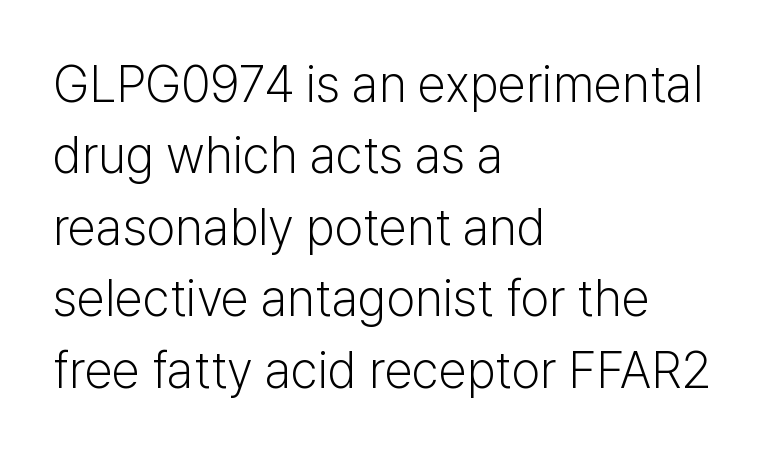
The image shows 51 px light sans-serif type, upright; set left-aligned, normal line spacing (1.4x), normal letter spacing, not underlined; low stroke contrast and a medium x-height.
